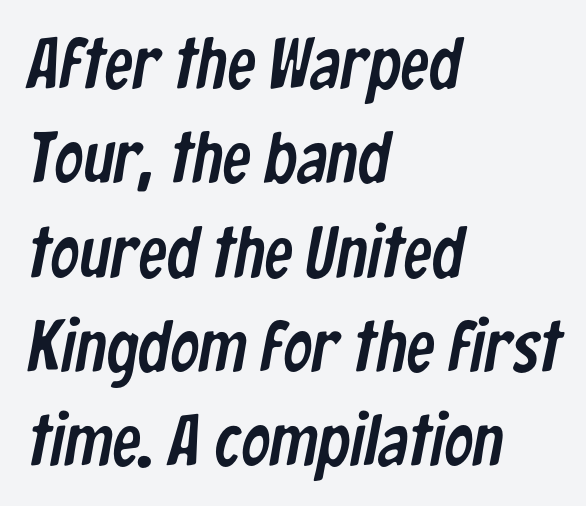
{"serif": "no", "width": "condensed", "stroke_contrast": "low", "x_height": "medium", "monospaced": "no", "underline": "no", "align": "left", "line_spacing": "normal", "line_spacing_ratio": 1.31, "letter_spacing": "normal", "letter_spacing_em": 0.0, "glyph_px": 72}
